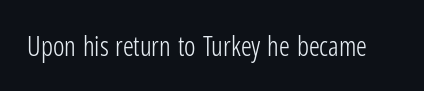
Has an underline been added? It has not. The type is set solid horizontally, with unmodified tracking. The characters are drawn with everyday or finer stroke widths. Every character sits straight up, as roman type does.
